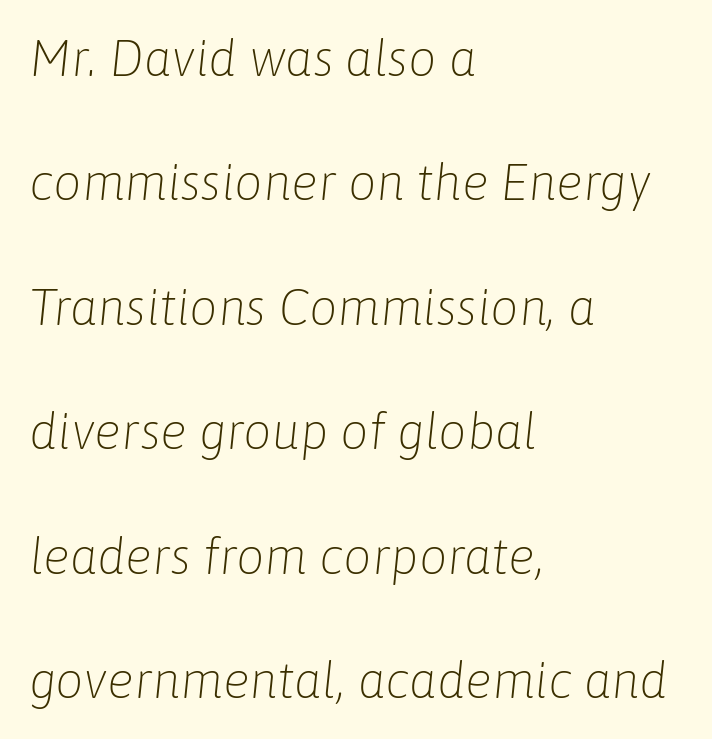
The image shows 50 px light type, italic (leaning right); set left-aligned, loose line spacing (2.49x), normal letter spacing, not underlined; low stroke contrast and a medium x-height.
